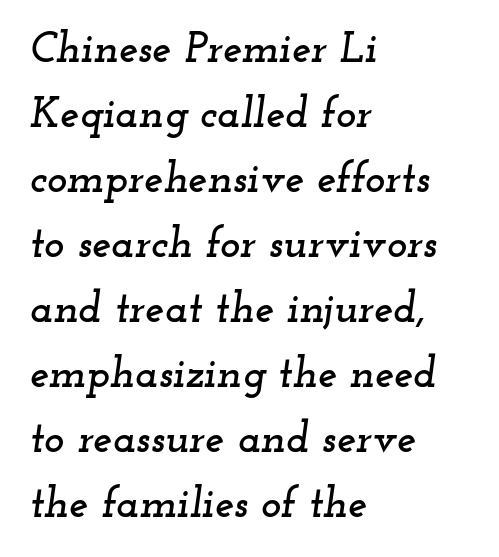
Nobody touched the tracking dial on this one. This sample uses a serif face. Looks like regular typesetting: each glyph gets only the width it needs. Layout note: lines flush left. This sample keeps an unexceptional amount of space between lines.
